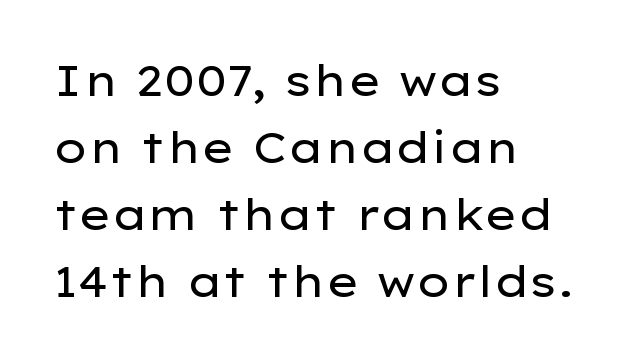
Q: Is the text bold? A: No.
Q: Is the text italic (slanted)? A: No, it is upright.
Q: Is the typeface a serif or a sans-serif typeface? A: Sans-serif.
Q: Is the text underlined? A: No.
Q: How is the paragraph aligned? A: Left-aligned.
Q: Is the spacing between letters normal or unusually wide? A: Normal.
Q: Is the spacing between lines tight, normal or loose? A: Normal.
Q: Width (condensed, normal, or wide)? A: Wide.
Q: Stroke contrast? A: Low.
Q: x-height? A: Medium.
Q: Monospaced? A: No.
